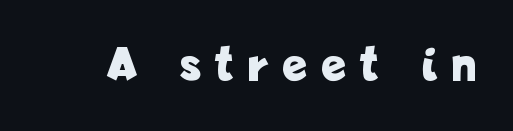
{"serif": "no", "italic": "no", "bold": "yes", "weight": "bold", "width": "condensed", "stroke_contrast": "low", "x_height": "medium", "monospaced": "no", "underline": "no", "letter_spacing": "wide", "letter_spacing_em": 0.33, "glyph_px": 49}
